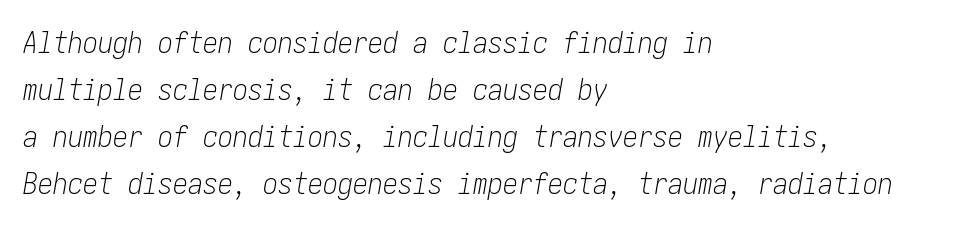
Compared with a centered layout, this one pins lines to the left instead. These lines sit exactly where default settings would place them. A typesetter would call this zero additional tracking. You can tell it's italic because the verticals aren't actually vertical. The weight tops out at a normal text grade. Descender tails drop into unmarked territory.
